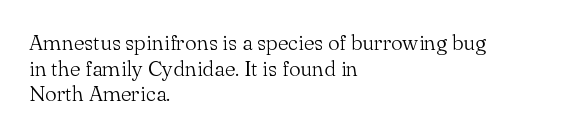
Does extra space separate the letters? No, they use regular spacing. The passage is arranged the way most books set body copy — flush left. The area under the type is left untouched. The face looks like a standard text weight, possibly lighter. Notice how the stems are strictly vertical — no italics here.
